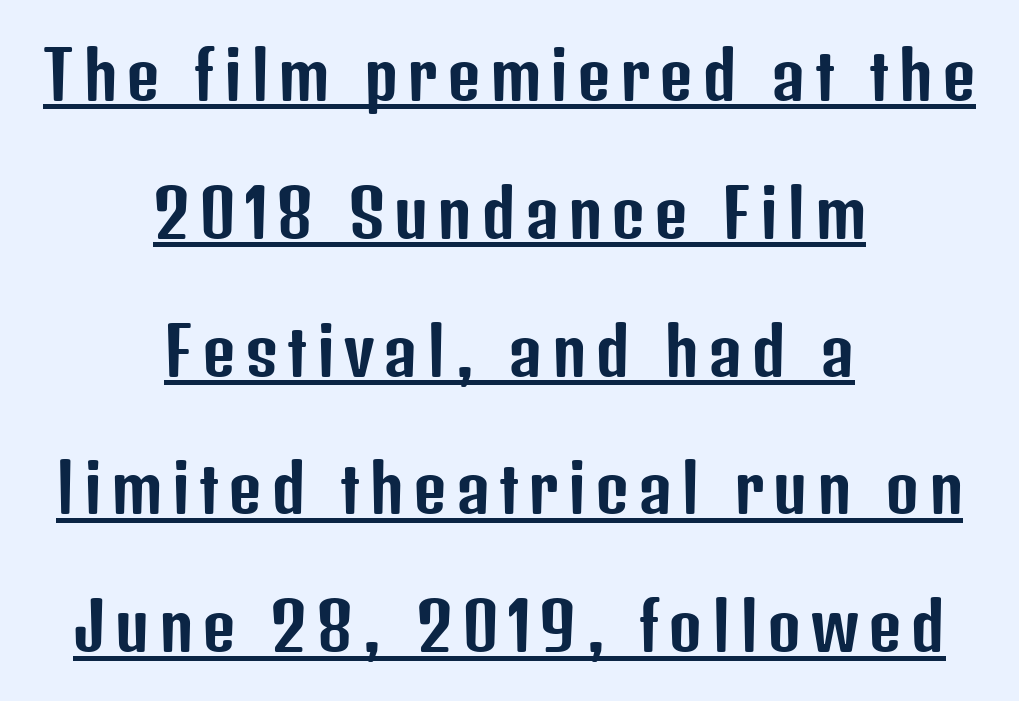
Q: Is the text italic (slanted)? A: No, it is upright.
Q: Is the typeface a serif or a sans-serif typeface? A: Sans-serif.
Q: Is the text underlined? A: Yes.
Q: How is the paragraph aligned? A: Centered.
Q: Is the spacing between lines tight, normal or loose? A: Loose.
Q: Width (condensed, normal, or wide)? A: Condensed.
Q: Stroke contrast? A: Low.
Q: x-height? A: Medium.
Q: Monospaced? A: No.
